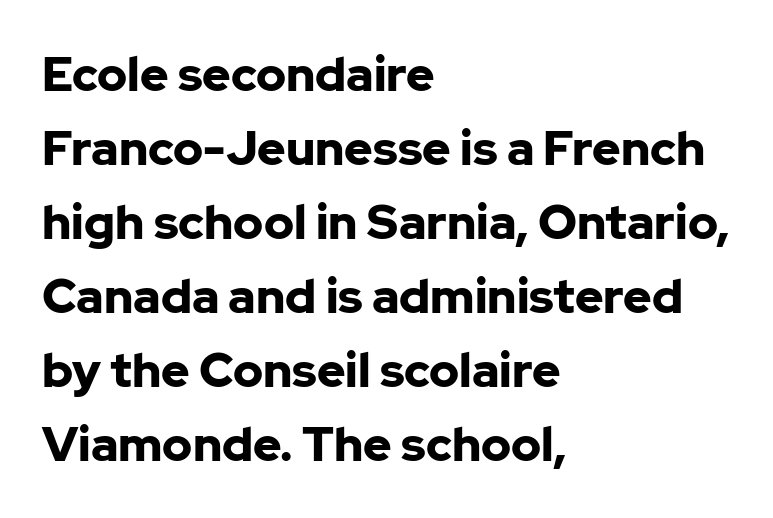
A clean baseline with only descenders dipping below it. Notice how descenders clear the ascenders below comfortably — that's standard leading. Typesetter's note: full bold, strokes at maximum text heaviness. Alignment: flush left.
